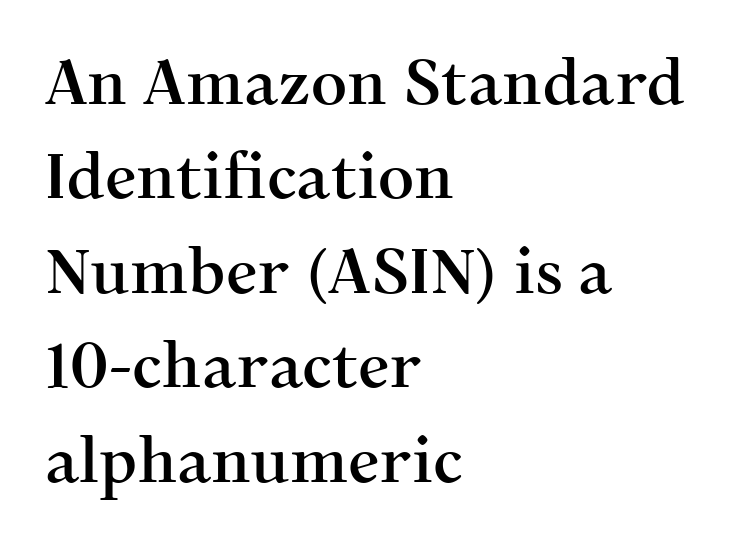
Q: Is the text italic (slanted)? A: No, it is upright.
Q: Is the typeface a serif or a sans-serif typeface? A: Serif.
Q: Is the text underlined? A: No.
Q: How is the paragraph aligned? A: Left-aligned.
Q: Is the spacing between letters normal or unusually wide? A: Normal.
Q: Is the spacing between lines tight, normal or loose? A: Normal.
Q: Width (condensed, normal, or wide)? A: Normal.
Q: Stroke contrast? A: Medium.
Q: x-height? A: Medium.
Q: Monospaced? A: No.
